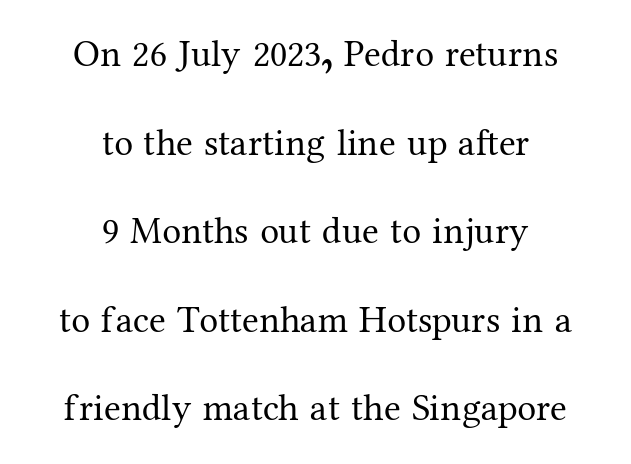
Spacing between characters is what you'd get straight out of the box. Widely set lines give the paragraph a tall, airy silhouette. Note the varied advance widths — an 'i' is clearly narrower than an 'm'. The compositor balanced each line on the midline.
